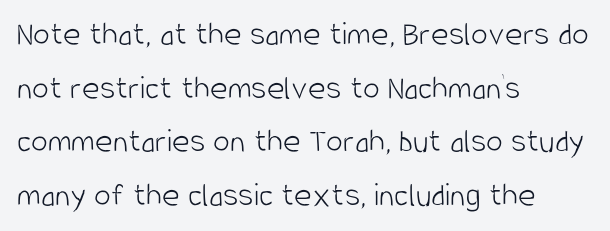
In terms of posture, this sample is upright. The cut favours lightness, reaching ordinary text weight at its darkest. Normally led — the rows are evenly, conventionally spaced. Caption: multi-line text, flush left, ragged right. This sample has the flowing, uneven cadence of proportional lettering.
